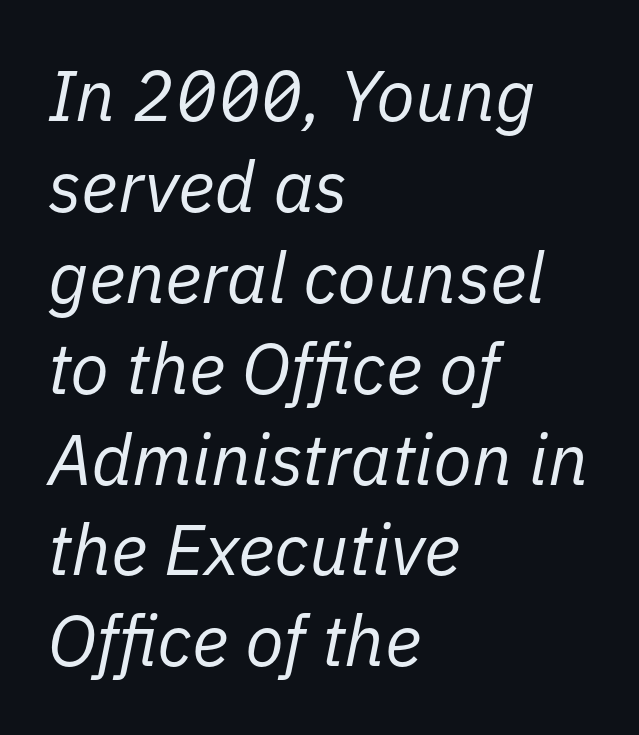
{"italic": "yes", "lean": "right", "slant_degrees": 11, "bold": "no", "weight": "regular", "width": "normal", "stroke_contrast": "low", "x_height": "medium", "monospaced": "no", "underline": "no", "align": "left", "line_spacing": "normal", "line_spacing_ratio": 1.28, "letter_spacing": "normal", "letter_spacing_em": 0.0, "glyph_px": 71}
